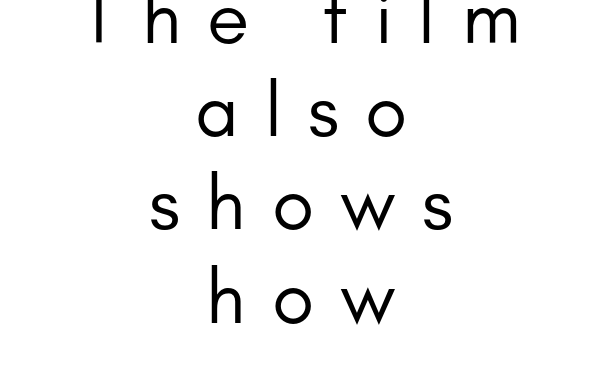
The line texture is sparse and dotted thanks to wide tracking. Counters stay open thanks to moderate or lighter strokes. Varying glyph widths throughout — classic text-font behaviour. It's the straight-up-and-down kind of type. Rule under the text: the space is simply empty.
